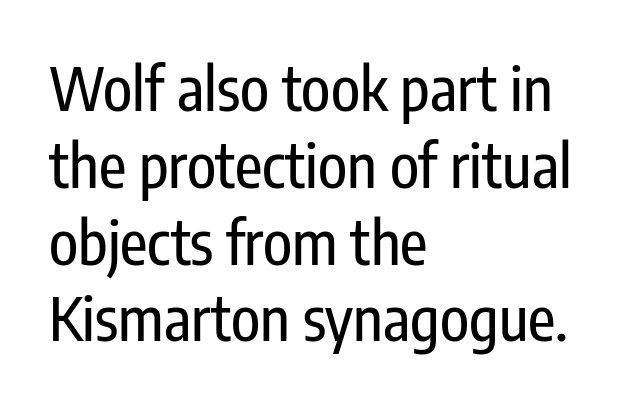
Caption: standard tracking, unaltered. The lines are quadded left. A clean baseline with only descenders dipping below it. Font category for this specimen: sans-serif. A typesetter would call this proportional, since set widths differ per character.
